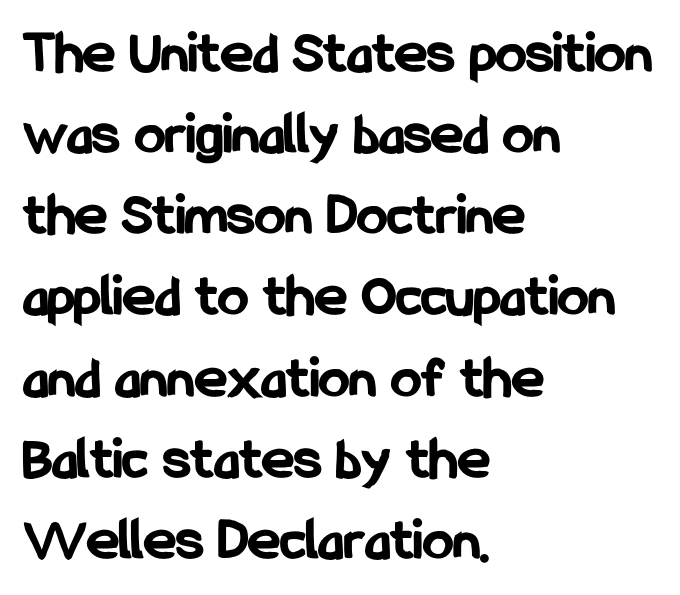
Q: Is the text bold? A: Yes.
Q: Is the text italic (slanted)? A: No, it is upright.
Q: Is the typeface a serif or a sans-serif typeface? A: Sans-serif.
Q: Is the text underlined? A: No.
Q: How is the paragraph aligned? A: Left-aligned.
Q: Is the spacing between letters normal or unusually wide? A: Normal.
Q: Is the spacing between lines tight, normal or loose? A: Normal.
Q: Width (condensed, normal, or wide)? A: Condensed.
Q: Stroke contrast? A: Low.
Q: x-height? A: Medium.
Q: Monospaced? A: No.
